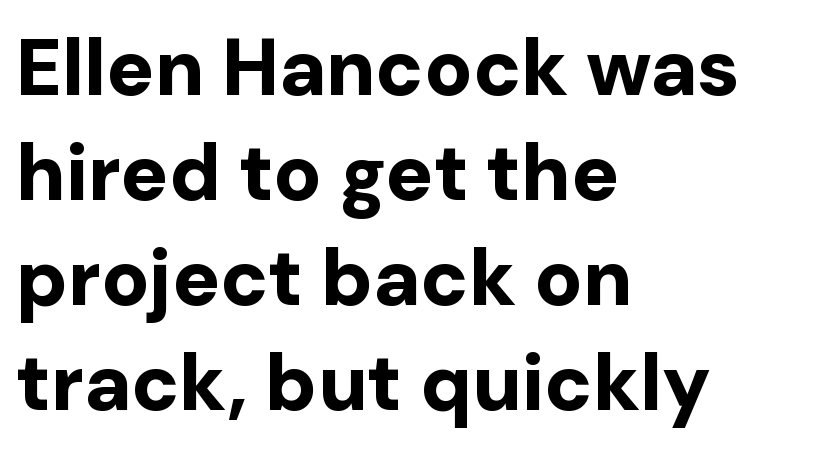
{"serif": "no", "italic": "no", "bold": "yes", "weight": "bold", "width": "normal", "stroke_contrast": "low", "x_height": "medium", "monospaced": "no", "underline": "no", "align": "left", "line_spacing": "normal", "line_spacing_ratio": 1.33, "letter_spacing": "normal", "letter_spacing_em": 0.0, "glyph_px": 79}
